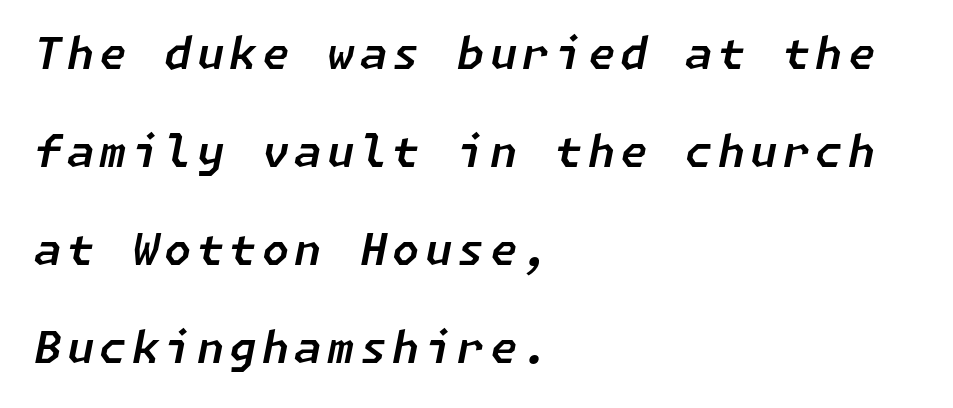
{"italic": "yes", "lean": "right", "slant_degrees": 11, "width": "normal", "stroke_contrast": "low", "x_height": "medium", "underline": "no", "align": "left", "line_spacing": "loose", "line_spacing_ratio": 2.23, "glyph_px": 44}
